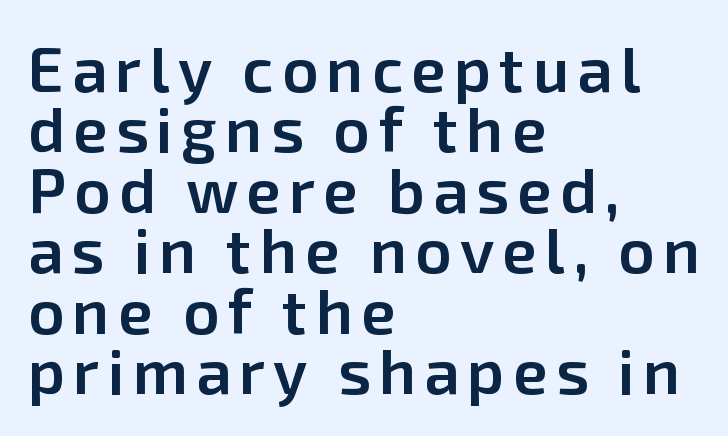
{"serif": "no", "italic": "no", "bold": "semi", "weight": "semibold", "width": "normal", "stroke_contrast": "low", "x_height": "medium", "monospaced": "no", "underline": "no", "align": "left", "line_spacing": "tight", "line_spacing_ratio": 0.96, "glyph_px": 63}
